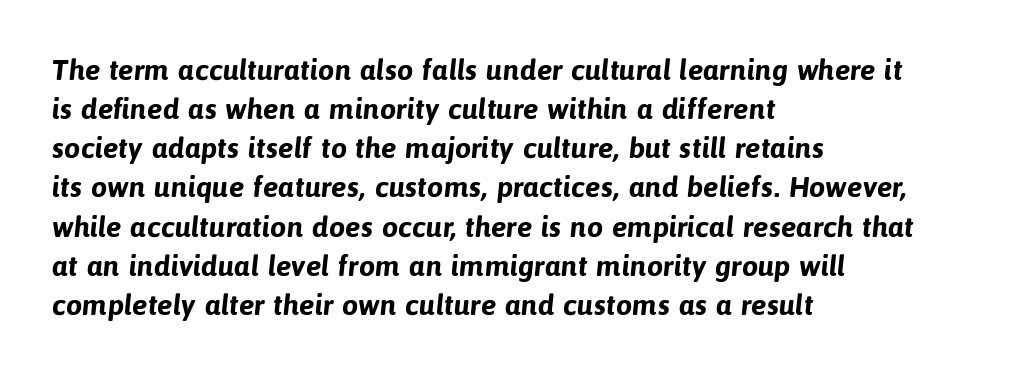
{"serif": "no", "bold": "yes", "weight": "bold", "width": "normal", "stroke_contrast": "low", "x_height": "medium", "monospaced": "no", "underline": "no", "align": "left", "line_spacing": "normal", "line_spacing_ratio": 1.35, "letter_spacing": "normal", "letter_spacing_em": 0.0, "glyph_px": 29}
